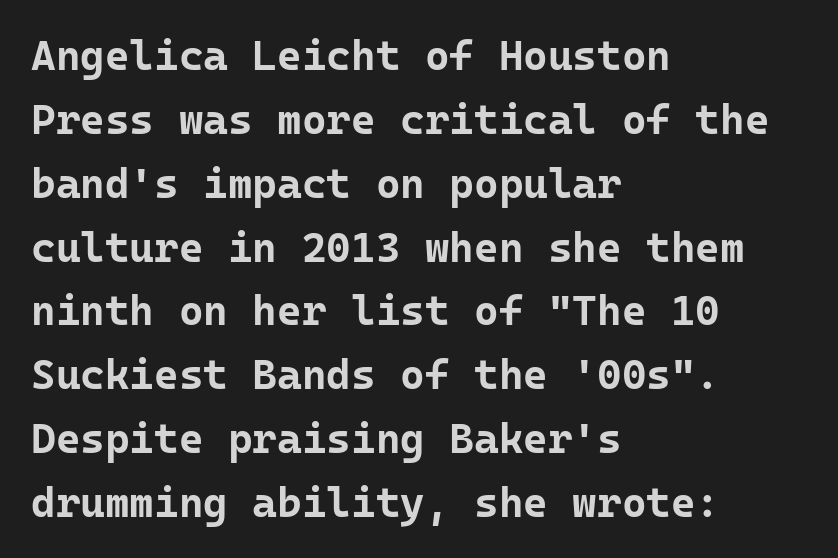
Default kerning and tracking; the words read as compact shapes. These lines are composed in type without serifs. The rendering anchors every line to the left-hand side. Descenders hang freely into open space.
